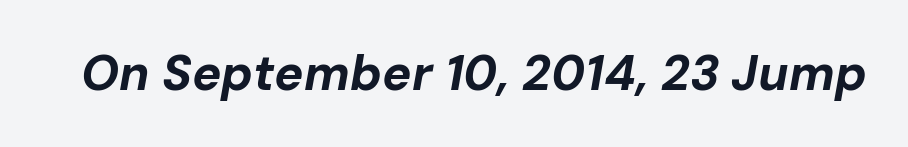
Unmarked baselines from the first word to the last. In terms of letterspacing, this is plain default setting. The face used here is proportionally spaced, like ordinary book or web type. The typography opts for an oblique posture over an upright one. Is the type bold? Yes — the strokes are clearly thick and heavy.
